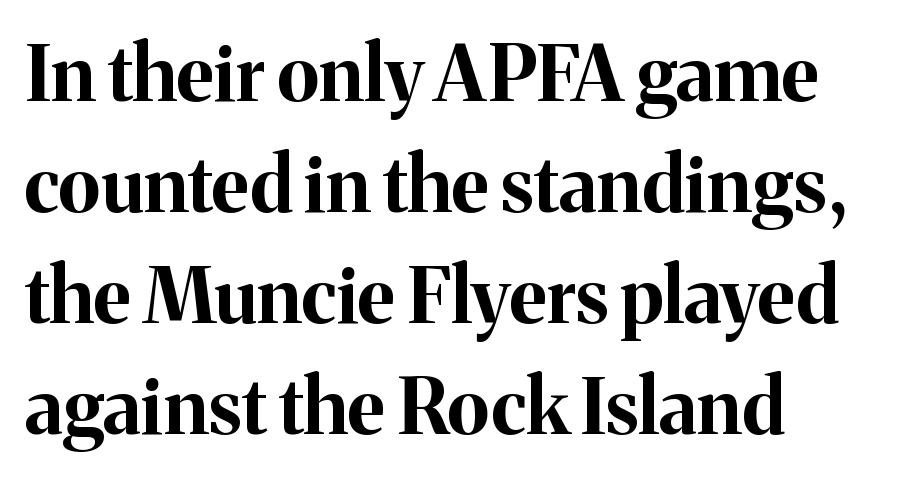
{"serif": "yes", "italic": "no", "bold": "yes", "weight": "bold", "width": "normal", "stroke_contrast": "medium", "x_height": "medium", "monospaced": "no", "underline": "no", "align": "left", "line_spacing": "normal", "line_spacing_ratio": 1.44, "letter_spacing": "normal", "letter_spacing_em": 0.0, "glyph_px": 77}
